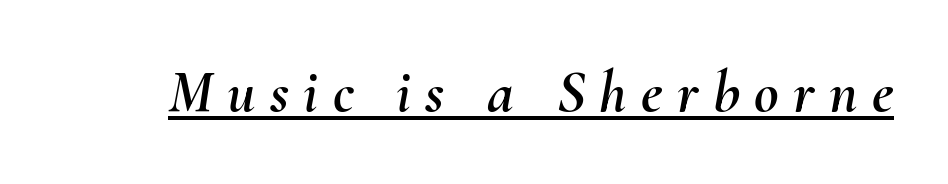
{"italic": "yes", "lean": "right", "slant_degrees": 10, "width": "normal", "stroke_contrast": "medium", "x_height": "small", "monospaced": "no", "underline": "yes", "letter_spacing": "wide", "letter_spacing_em": 0.24, "glyph_px": 60}
